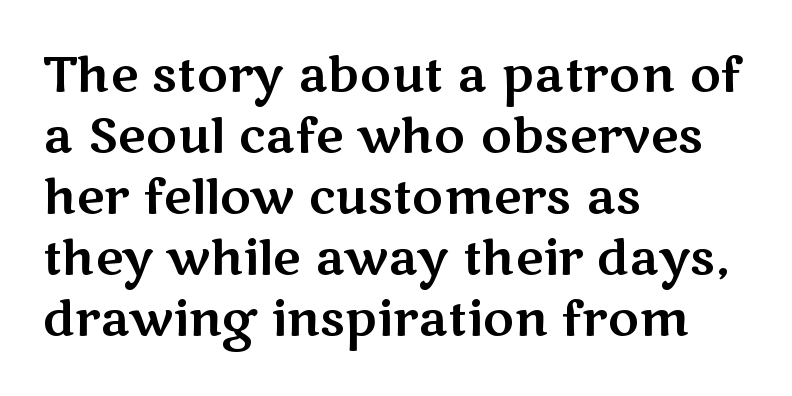
Type without underlining. Short note: letters normally spaced. Italic: no, the glyphs are upright roman. Summary of vertical rhythm: regular, with standard interline spacing. Note: no serifs on the glyphs. Here the designer chose a conventional face with non-uniform glyph widths.
